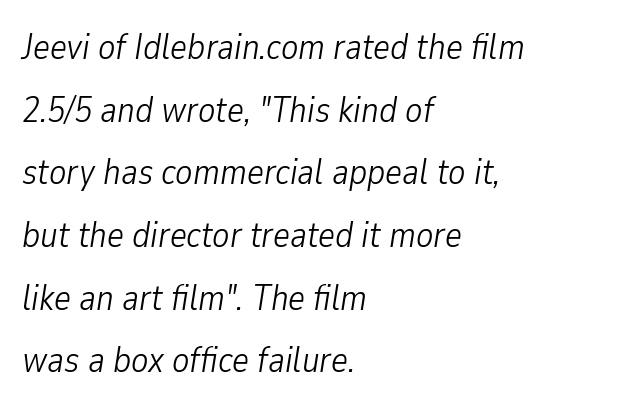
{"italic": "yes", "lean": "right", "slant_degrees": 9, "bold": "no", "weight": "light", "width": "condensed", "stroke_contrast": "low", "x_height": "medium", "monospaced": "no", "underline": "no", "align": "left", "line_spacing_ratio": 1.74, "letter_spacing": "normal", "letter_spacing_em": 0.0, "glyph_px": 36}
